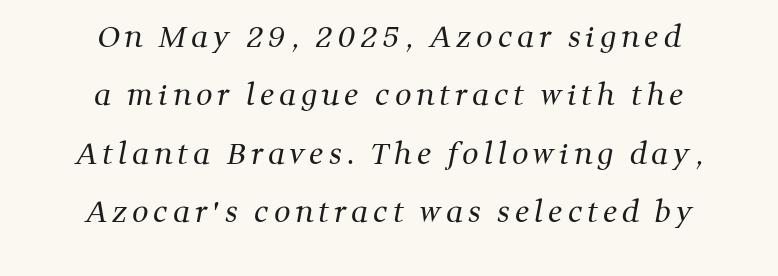
Q: Is the text bold? A: No.
Q: Is the typeface a serif or a sans-serif typeface? A: Serif.
Q: Is the text underlined? A: No.
Q: Is the spacing between lines tight, normal or loose? A: Loose.
Q: Width (condensed, normal, or wide)? A: Normal.
Q: Stroke contrast? A: Medium.
Q: x-height? A: Medium.
Q: Monospaced? A: No.
